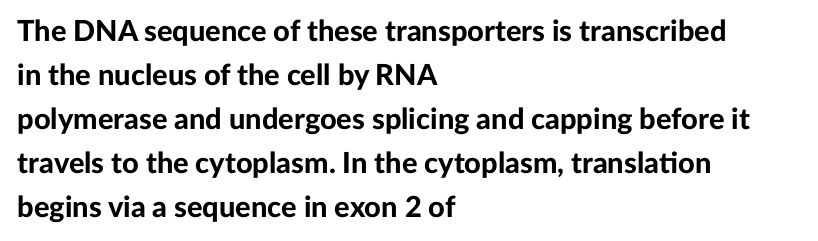
{"serif": "no", "italic": "no", "bold": "yes", "weight": "bold", "width": "normal", "stroke_contrast": "low", "x_height": "medium", "monospaced": "no", "underline": "no", "align": "left", "line_spacing": "normal", "line_spacing_ratio": 1.52, "letter_spacing": "normal", "letter_spacing_em": 0.0, "glyph_px": 29}
